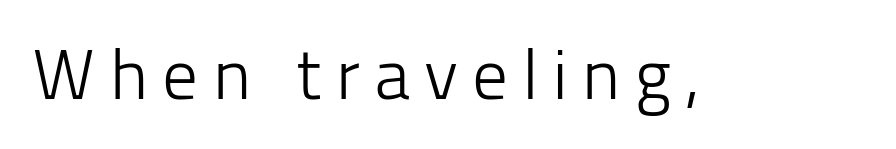
{"serif": "no", "italic": "no", "bold": "no", "weight": "light", "width": "normal", "stroke_contrast": "low", "x_height": "medium", "monospaced": "no", "underline": "no", "glyph_px": 71}
